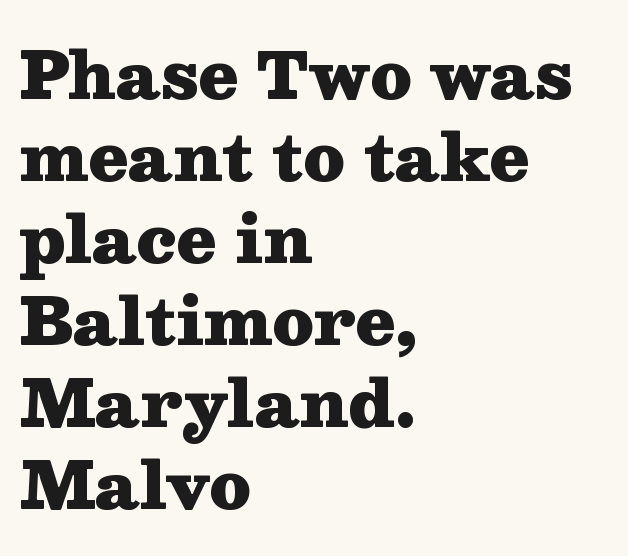
{"serif": "yes", "italic": "no", "bold": "yes", "weight": "heavy", "width": "wide", "stroke_contrast": "medium", "x_height": "medium", "monospaced": "no", "underline": "no", "align": "left", "line_spacing": "normal", "line_spacing_ratio": 1.28, "letter_spacing": "normal", "letter_spacing_em": 0.0, "glyph_px": 64}
